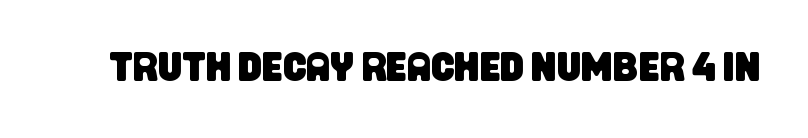
Students, note that the glyphs here touch the page at normal intervals. The letters advance in unequal steps, a hallmark of proportional type. Note: no serifs on the glyphs. The specimen omits any rule beneath the text block's lines.
